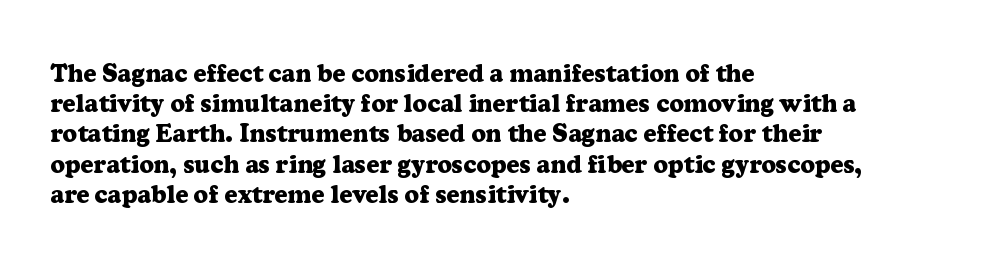
{"italic": "no", "bold": "yes", "underline": "no", "align": "left", "line_spacing_ratio": 1.21, "letter_spacing": "normal", "letter_spacing_em": 0.0, "glyph_px": 25}
